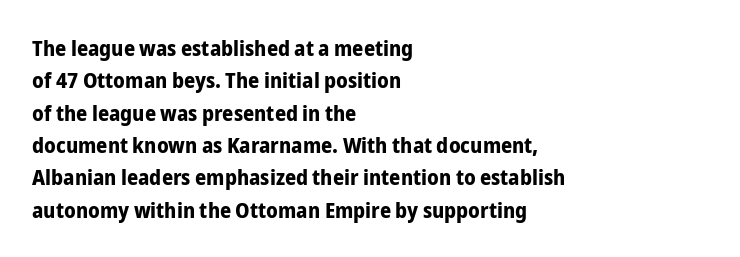
This block has exactly the height ordinary leading produces. A roman cut, with each character standing at attention. Typesetter's note: full bold, strokes at maximum text heaviness. The rendering anchors every line to the left-hand side.
